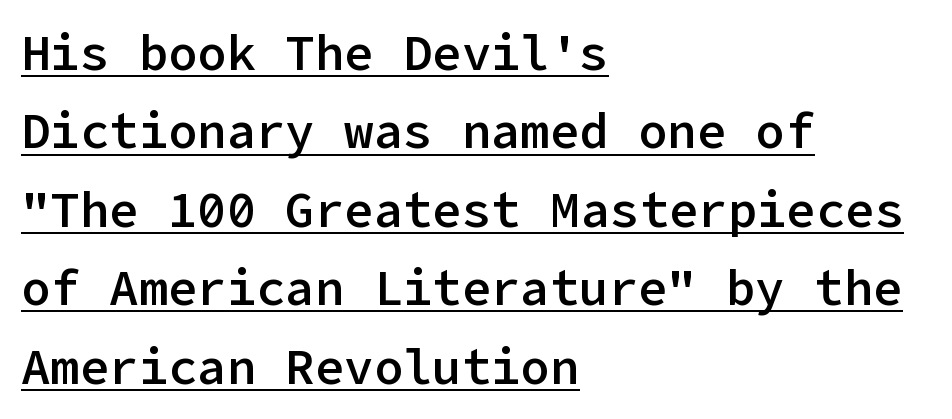
The image shows 49 px semibold sans-serif type, upright; set left-aligned, normal line spacing (1.6x), normal letter spacing, underlined; low stroke contrast and a medium x-height.
